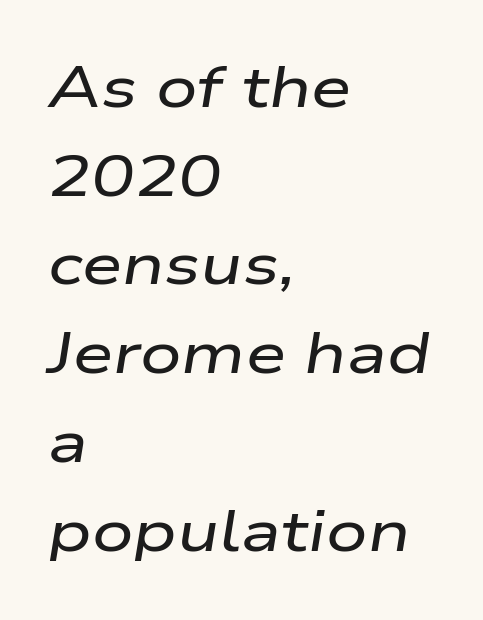
Bare-footed words on every line. A typesetter would mark this as italic. Note the varied advance widths — an 'i' is clearly narrower than an 'm'. Notice how the passage keeps a crisp vertical edge on the left only. The space between consecutive lines is moderate.
